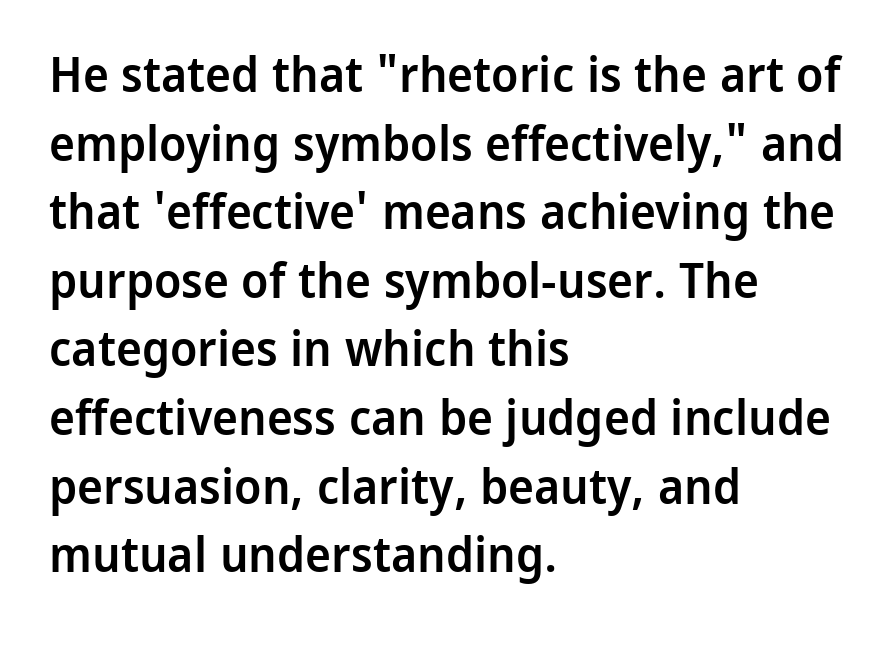
The image shows 49 px semibold sans-serif type, upright; set left-aligned, normal line spacing (1.4x), normal letter spacing, not underlined; low stroke contrast and a medium x-height.
